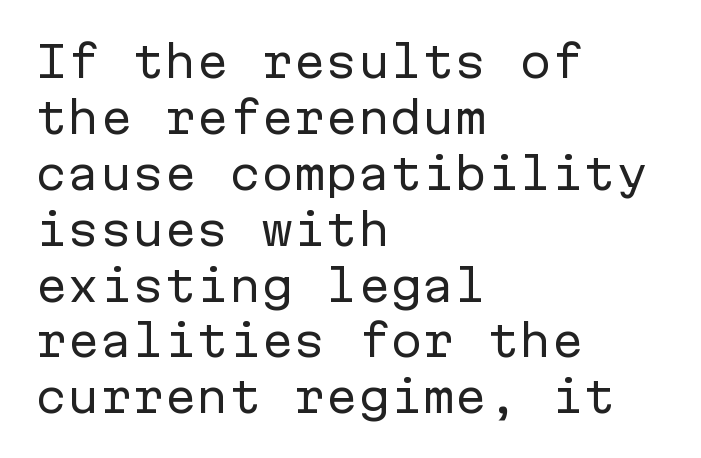
The image shows 43 px regular-weight sans-serif type, upright, monospaced; set left-aligned, normal line spacing (1.3x), normal letter spacing, not underlined; low stroke contrast and a medium x-height.
